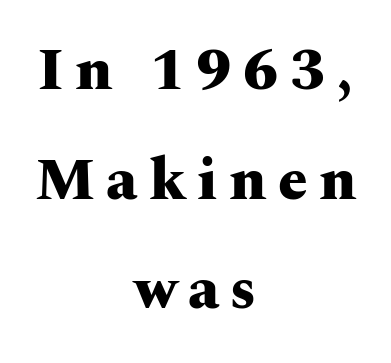
{"serif": "yes", "italic": "no", "bold": "yes", "weight": "heavy", "width": "wide", "stroke_contrast": "medium", "x_height": "medium", "monospaced": "no", "underline": "no", "align": "center", "line_spacing_ratio": 1.86, "glyph_px": 59}
